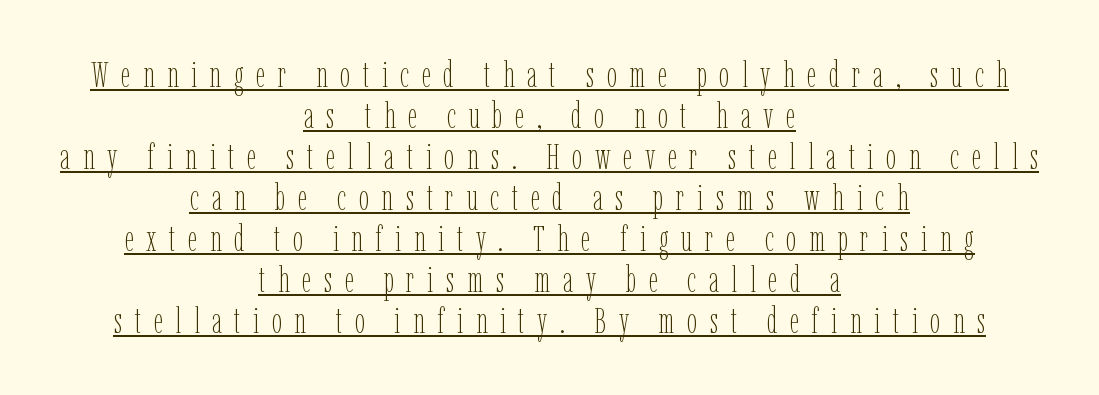
The image shows 36 px thin, condensed type, upright; set centered, tight line spacing (1.14x), unusually wide letter spacing (+0.35 em), underlined; low stroke contrast and a medium x-height.
